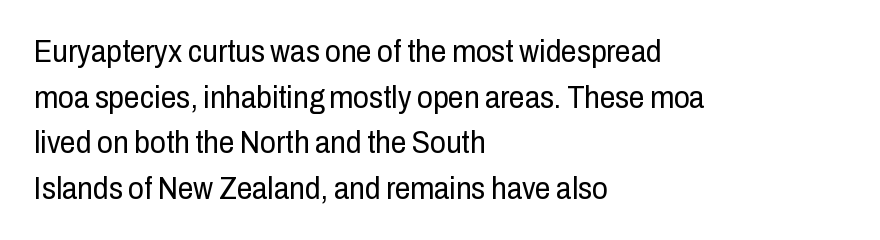
{"serif": "no", "italic": "no", "bold": "no", "weight": "regular", "width": "condensed", "stroke_contrast": "low", "x_height": "medium", "monospaced": "no", "underline": "no", "align": "left", "line_spacing": "normal", "line_spacing_ratio": 1.47, "letter_spacing": "normal", "letter_spacing_em": 0.0, "glyph_px": 31}
